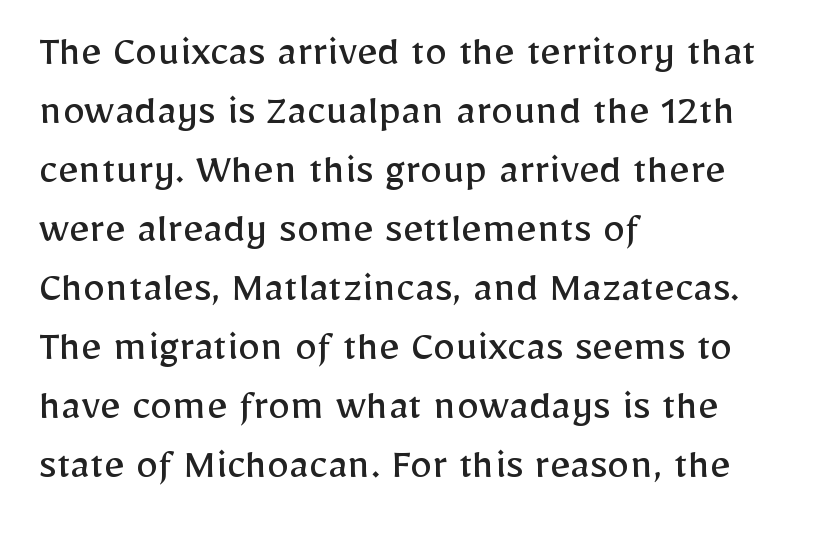
{"serif": "no", "italic": "no", "bold": "no", "weight": "regular", "width": "normal", "stroke_contrast": "low", "x_height": "medium", "monospaced": "no", "underline": "no", "align": "left", "line_spacing": "normal", "line_spacing_ratio": 1.31, "letter_spacing": "normal", "letter_spacing_em": 0.0, "glyph_px": 45}
